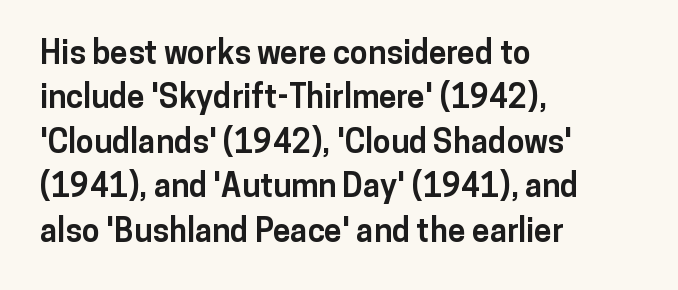
The image shows 32 px bold sans-serif type, upright; set left-aligned, normal line spacing (1.39x), normal letter spacing, not underlined; low stroke contrast and a medium x-height.
